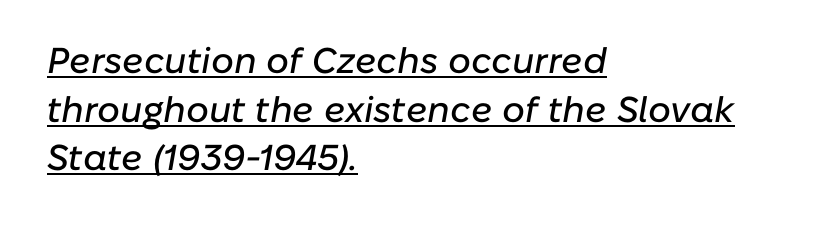
{"italic": "yes", "lean": "right", "slant_degrees": 10, "width": "normal", "stroke_contrast": "low", "x_height": "medium", "monospaced": "no", "underline": "yes", "align": "left", "line_spacing": "normal", "line_spacing_ratio": 1.35, "letter_spacing": "normal", "letter_spacing_em": 0.0, "glyph_px": 36}
